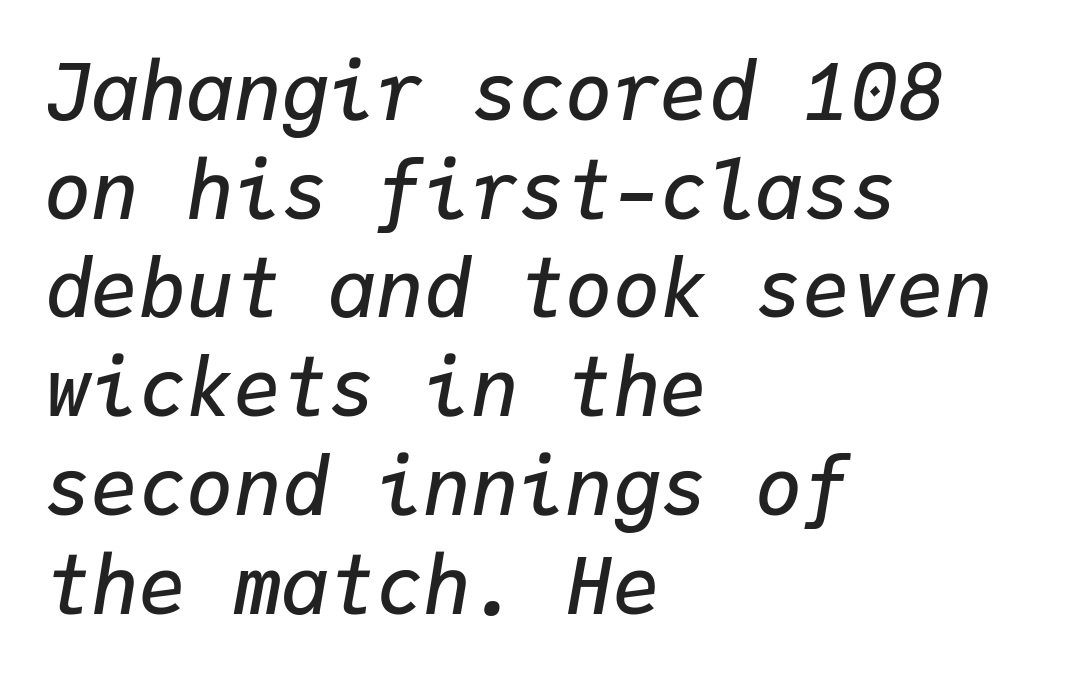
{"italic": "yes", "lean": "right", "slant_degrees": 9, "bold": "semi", "weight": "semibold", "width": "normal", "stroke_contrast": "low", "x_height": "medium", "monospaced": "yes", "underline": "no", "align": "left", "line_spacing": "normal", "line_spacing_ratio": 1.25, "letter_spacing": "normal", "letter_spacing_em": 0.0, "glyph_px": 79}
